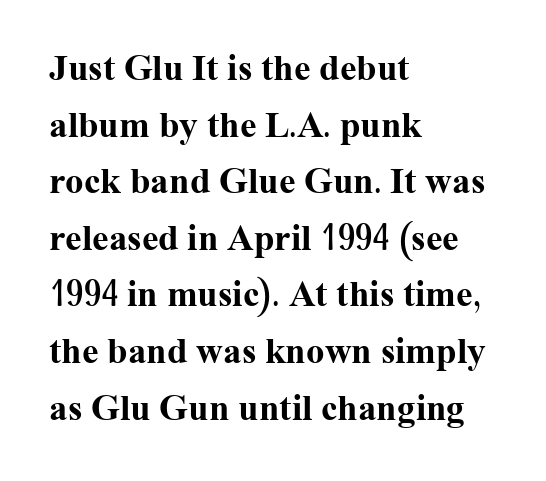
Q: Is the text bold? A: Yes.
Q: Is the text italic (slanted)? A: No, it is upright.
Q: Is the typeface a serif or a sans-serif typeface? A: Serif.
Q: Is the text underlined? A: No.
Q: How is the paragraph aligned? A: Left-aligned.
Q: Is the spacing between letters normal or unusually wide? A: Normal.
Q: Is the spacing between lines tight, normal or loose? A: Normal.
Q: Width (condensed, normal, or wide)? A: Normal.
Q: Stroke contrast? A: Medium.
Q: x-height? A: Medium.
Q: Monospaced? A: No.
